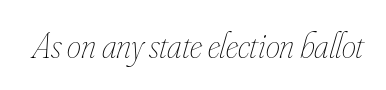
{"italic": "yes", "lean": "right", "slant_degrees": 16, "bold": "no", "weight": "thin", "width": "condensed", "stroke_contrast": "low", "x_height": "small", "monospaced": "no", "underline": "no", "letter_spacing": "normal", "letter_spacing_em": 0.0, "glyph_px": 36}
